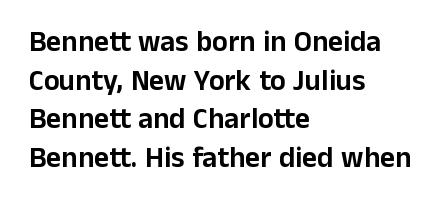
Casual observation: everything's shoved over to the left. Are there feet on the stems? There aren't — it's a sans. Check the space under the baseline: it is left empty. Characters remain perfectly vertical along every line. Inter-character spacing is left at the font's built-in metrics.
